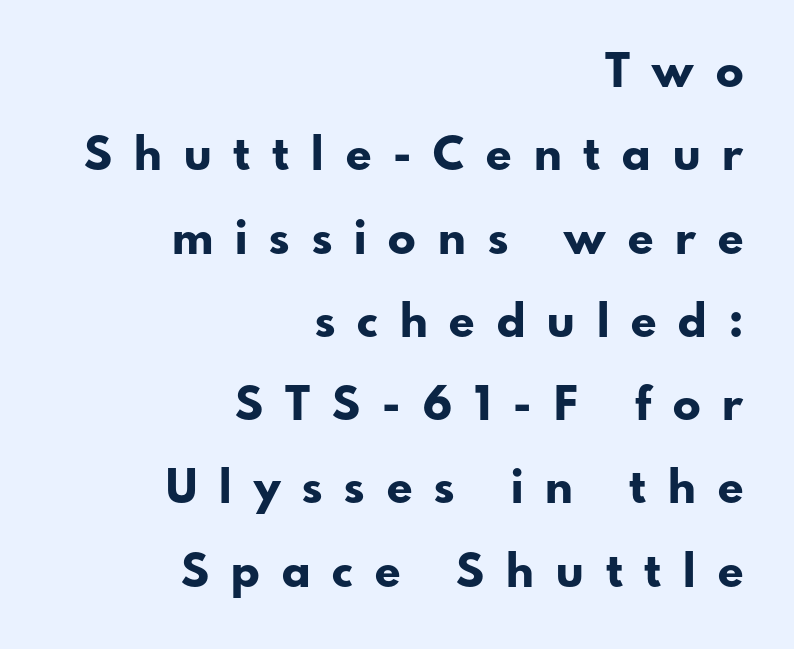
Q: Is the text bold? A: Yes.
Q: Is the text italic (slanted)? A: No, it is upright.
Q: Is the typeface a serif or a sans-serif typeface? A: Sans-serif.
Q: Is the text underlined? A: No.
Q: How is the paragraph aligned? A: Right-aligned.
Q: Is the spacing between letters normal or unusually wide? A: Unusually wide.
Q: Width (condensed, normal, or wide)? A: Normal.
Q: Stroke contrast? A: Low.
Q: x-height? A: Small.
Q: Monospaced? A: No.
